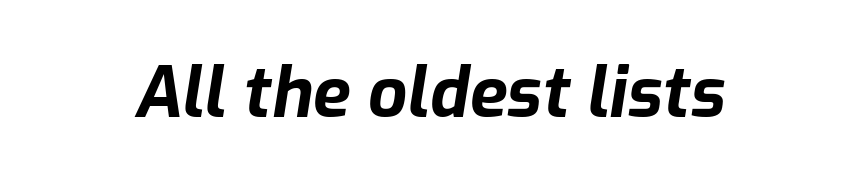
Standard letterfit; no display-style spreading of the glyphs. Plain, unruled lines of type. A typesetter would mark this as italic. Note the varied advance widths — an 'i' is clearly narrower than an 'm'. The strokes are fattened all the way to bold.
